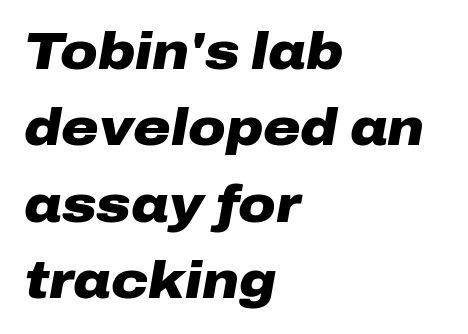
Just letters on the line, the space beneath them empty. Heavy-handed strokes throughout: this text is bold. These lines are set flush left with a ragged right edge. The leading is moderate, giving the passage an even texture.
